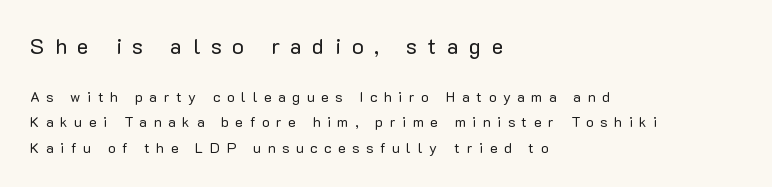
Style check: upright. Someone cranked the tracking dial way up on this one. Nobody drew a line under any word here. Top chunk: large. Bottom chunk: small.
